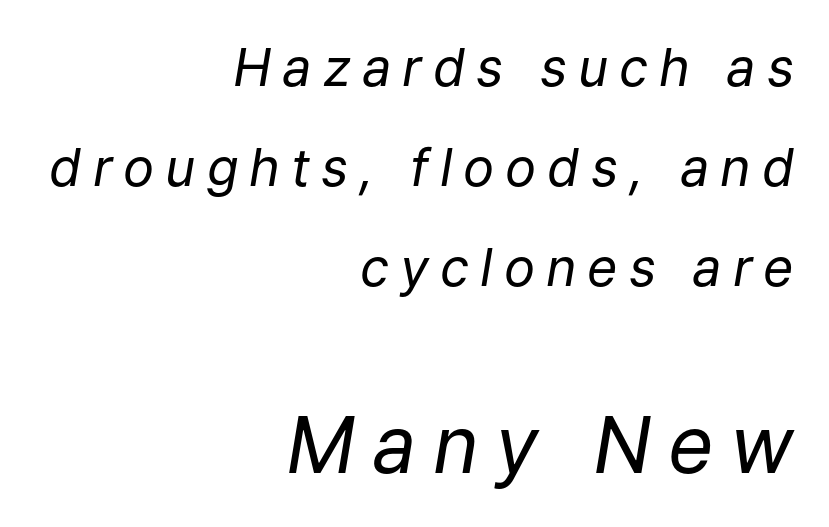
{"italic": "yes", "lean": "right", "slant_degrees": 9, "bold": "no", "weight": "regular", "width": "normal", "stroke_contrast": "low", "x_height": "medium", "monospaced": "no", "underline": "no", "align": "right", "line_spacing": "loose", "line_spacing_ratio": 1.92, "letter_spacing": "wide", "letter_spacing_em": 0.21, "larger_block": "second", "size_ratio": 1.5, "glyph_px": 78}
